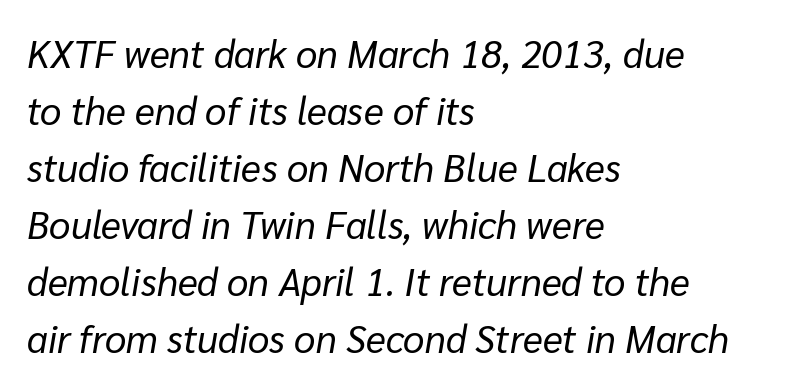
Q: Is the text bold? A: No.
Q: Is the text italic (slanted)? A: Yes, it leans right by about 10 degrees.
Q: Is the text underlined? A: No.
Q: How is the paragraph aligned? A: Left-aligned.
Q: Is the spacing between letters normal or unusually wide? A: Normal.
Q: Is the spacing between lines tight, normal or loose? A: Normal.
Q: Width (condensed, normal, or wide)? A: Normal.
Q: Stroke contrast? A: Low.
Q: x-height? A: Medium.
Q: Monospaced? A: No.
